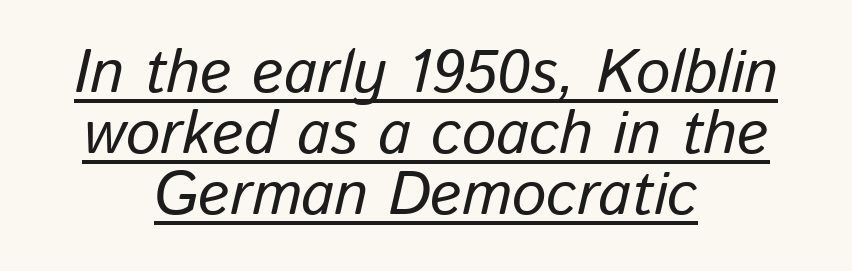
{"italic": "yes", "lean": "right", "slant_degrees": 13, "width": "normal", "stroke_contrast": "low", "x_height": "medium", "monospaced": "no", "underline": "yes", "align": "center", "line_spacing": "tight", "line_spacing_ratio": 1.0, "letter_spacing": "normal", "letter_spacing_em": 0.0, "glyph_px": 61}
